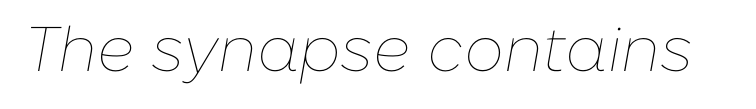
Q: Is the text bold? A: No.
Q: Is the text italic (slanted)? A: Yes, it leans right by about 10 degrees.
Q: Is the text underlined? A: No.
Q: Is the spacing between letters normal or unusually wide? A: Normal.
Q: Width (condensed, normal, or wide)? A: Normal.
Q: Stroke contrast? A: Low.
Q: x-height? A: Medium.
Q: Monospaced? A: No.
